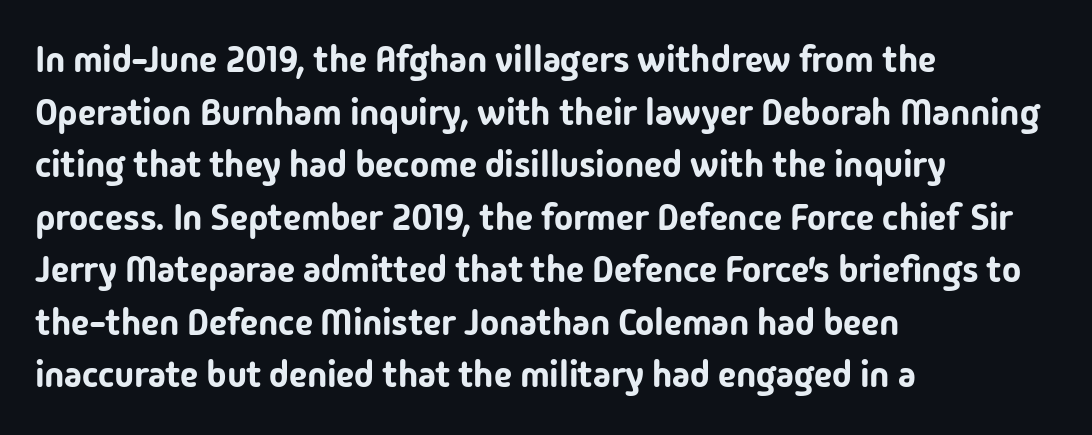
The image shows 36 px sans-serif type, upright; set left-aligned, normal line spacing (1.46x), normal letter spacing, not underlined; low stroke contrast and a medium x-height.
